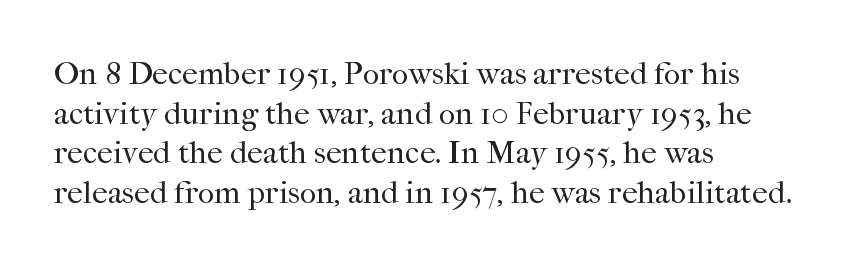
Looks like regular typesetting: each glyph gets only the width it needs. These lines keep a tight, regular rhythm from letter to letter. One-word summary of the alignment: left. No italicization has been applied; the sample stays upright.
